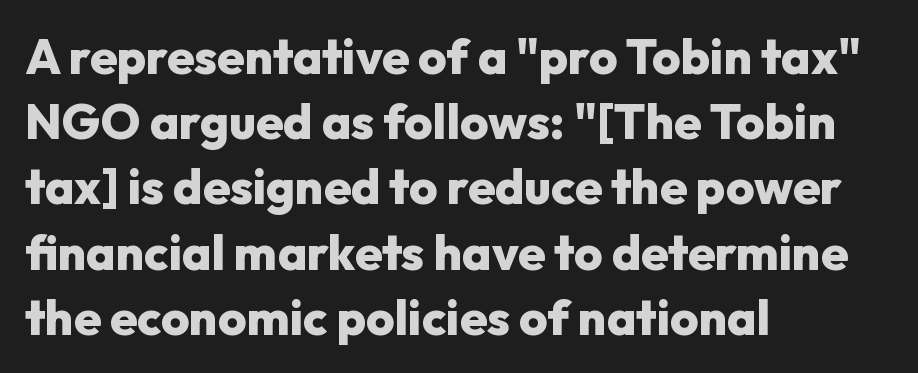
Words appear dense and cohesive because spacing is normal. Summary of vertical rhythm: regular, with standard interline spacing. The rendering shows plain stroke endings on the letterforms — a sans-serif design. Compared with an ordinary text face, these strokes are far heavier — a full bold. These lines are rendered in a variable-pitch font.
